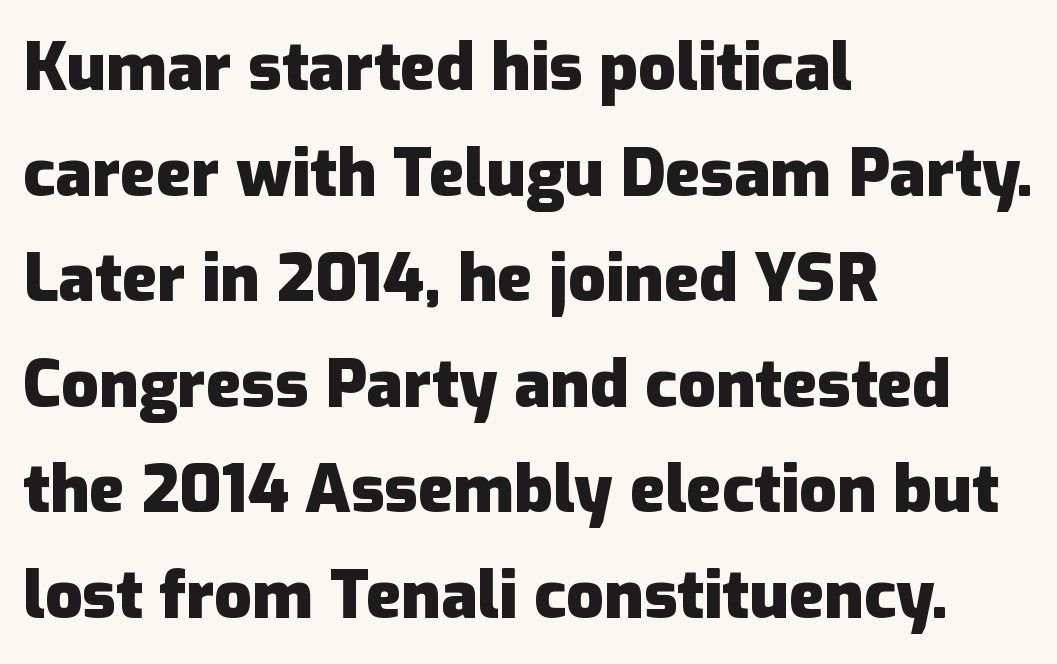
The image shows 66 px heavy sans-serif type, upright; set left-aligned, normal line spacing (1.6x), normal letter spacing, not underlined; low stroke contrast and a medium x-height.
